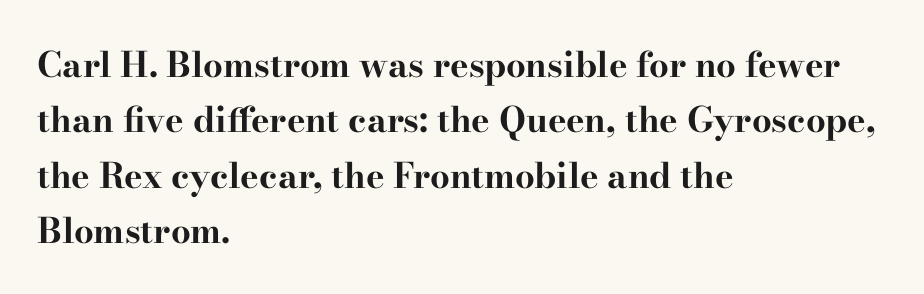
The image shows 35 px bold, wide serif type, upright; set left-aligned, normal line spacing (1.58x), normal letter spacing, not underlined; high stroke contrast and a small x-height.
